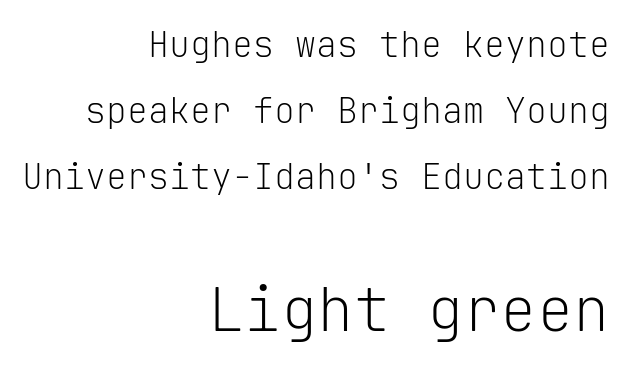
The image shows 61 px light sans-serif type, upright, monospaced; set right-aligned, line spacing 1.89x, normal letter spacing, not underlined; the second (bottom) block is 1.74x larger; low stroke contrast and a medium x-height.
